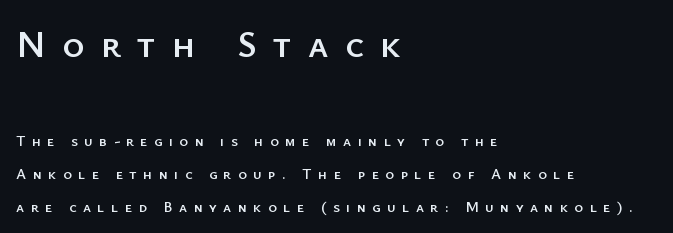
Q: Is the text italic (slanted)? A: No, it is upright.
Q: Is the typeface a serif or a sans-serif typeface? A: Sans-serif.
Q: Is the text underlined? A: No.
Q: How is the paragraph aligned? A: Left-aligned.
Q: Is the spacing between letters normal or unusually wide? A: Unusually wide.
Q: Is the spacing between lines tight, normal or loose? A: Loose.
Q: Which block of text is set in a larger size, the first (top) or the second (bottom)? A: The first (top) one.
Q: Width (condensed, normal, or wide)? A: Normal.
Q: Stroke contrast? A: Low.
Q: x-height? A: Medium.
Q: Monospaced? A: No.
